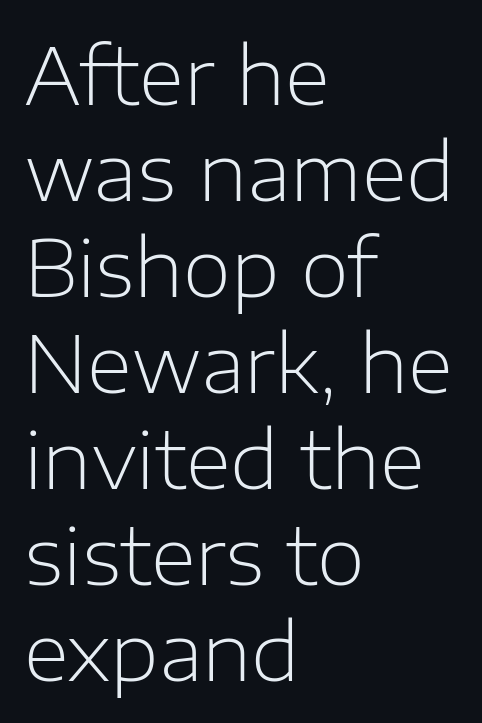
No chunkiness to these letters — they're not bold. Notice how the passage keeps a crisp vertical edge on the left only. This is roman type, the default non-slanted kind. Each row of text sits above clean, open space. The letters carry no serifs — their stems end cleanly without finishing strokes. The gaps between neighbouring characters are ordinary and unremarkable.
